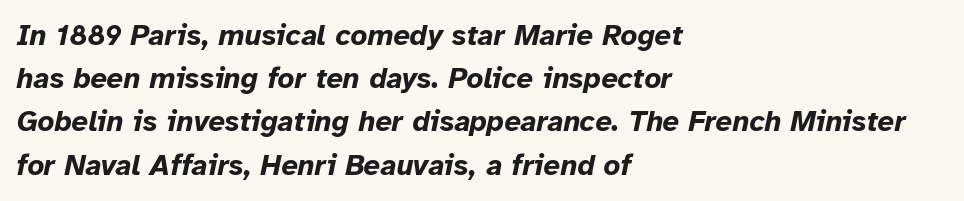
The rendering uses a bold face; every stroke is thick and dark. The setting favours the left margin, as ordinary paragraphs usually do. Baseline-to-baseline distance is the conventional proportion of letter height. Does extra space separate the letters? No, they use regular spacing.
